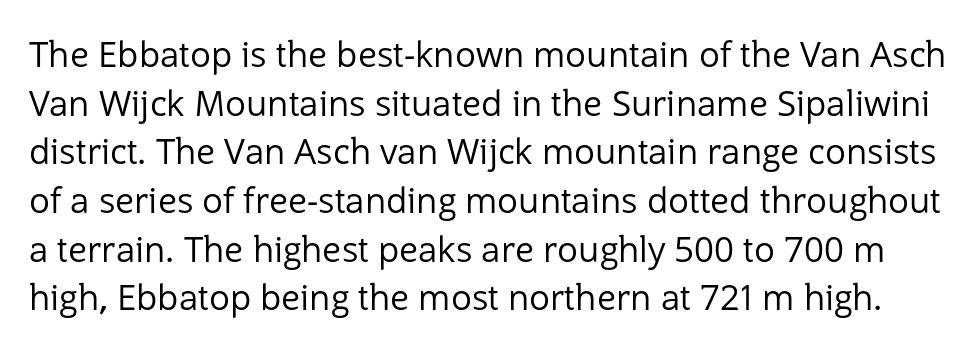
Q: Is the text bold? A: No.
Q: Is the text italic (slanted)? A: No, it is upright.
Q: Is the typeface a serif or a sans-serif typeface? A: Sans-serif.
Q: Is the text underlined? A: No.
Q: Is the spacing between letters normal or unusually wide? A: Normal.
Q: Is the spacing between lines tight, normal or loose? A: Normal.
Q: Width (condensed, normal, or wide)? A: Normal.
Q: Stroke contrast? A: Low.
Q: x-height? A: Medium.
Q: Monospaced? A: No.
